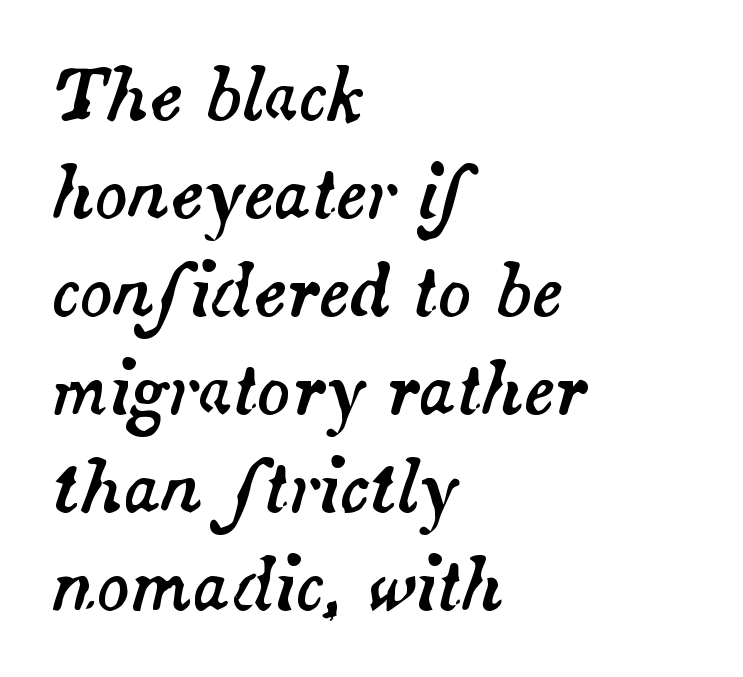
Short note: letters normally spaced. A normal amount of white space separates one row of letters from the next. The paragraph shown leans on its left margin. The face used here is proportionally spaced, like ordinary book or web type. A bare baseline throughout the passage.
